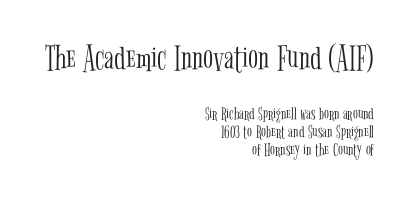
The image shows 37 px light, condensed serif type, upright; set right-aligned, tight line spacing (0.99x), normal letter spacing, not underlined; the first (top) block is 2.06x larger; low stroke contrast and a medium x-height.
